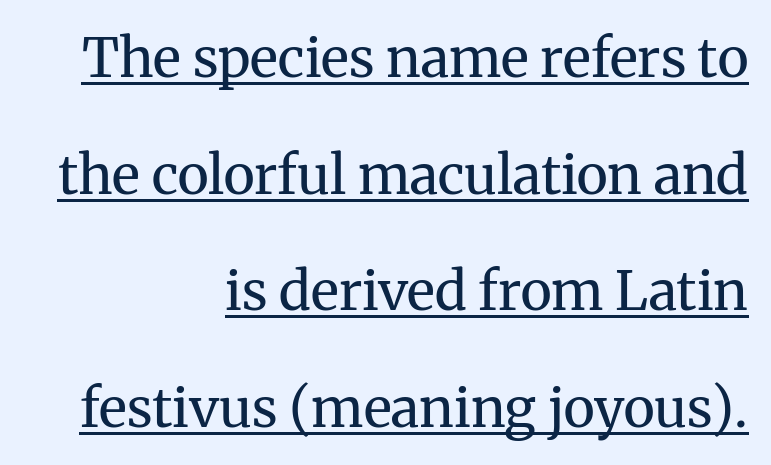
Each word holds together tightly as a unit, with standard inter-letter gaps. Serif or sans? Serif — the stroke terminals have little feet. The leading is generous, giving the passage an open texture. Varying glyph widths throughout — classic text-font behaviour. Heft: none added — not bold.
